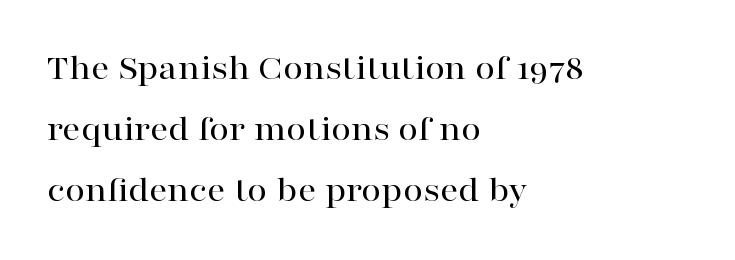
{"serif": "yes", "italic": "no", "width": "wide", "stroke_contrast": "high", "x_height": "medium", "monospaced": "no", "underline": "no", "align": "left", "line_spacing": "normal", "line_spacing_ratio": 1.69, "letter_spacing": "normal", "letter_spacing_em": 0.0, "glyph_px": 36}
